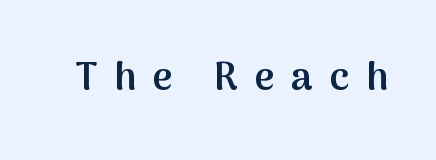
{"serif": "no", "italic": "no", "bold": "semi", "weight": "semibold", "width": "normal", "stroke_contrast": "medium", "x_height": "medium", "monospaced": "no", "underline": "no", "letter_spacing": "wide", "letter_spacing_em": 0.42, "glyph_px": 39}
